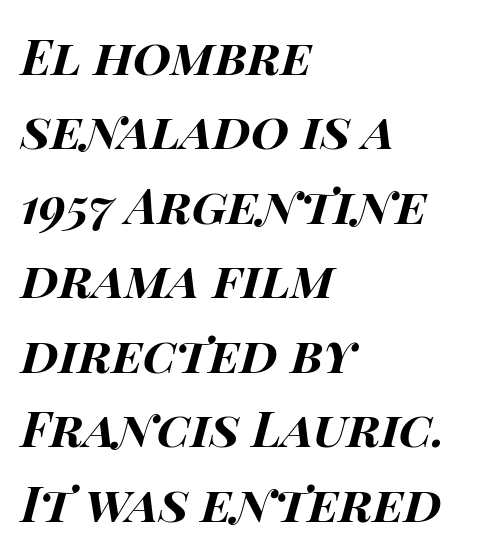
{"italic": "yes", "lean": "right", "slant_degrees": 15, "bold": "yes", "weight": "bold", "width": "wide", "stroke_contrast": "high", "x_height": "large", "monospaced": "no", "underline": "no", "align": "left", "line_spacing": "normal", "line_spacing_ratio": 1.52, "letter_spacing": "normal", "letter_spacing_em": 0.0, "glyph_px": 49}
